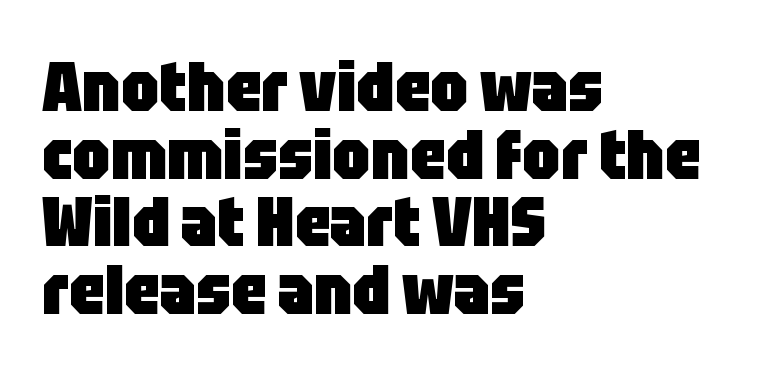
The image shows 69 px heavy, condensed sans-serif type, upright; set left-aligned, tight line spacing (0.98x), normal letter spacing, not underlined; low stroke contrast and a large x-height.
